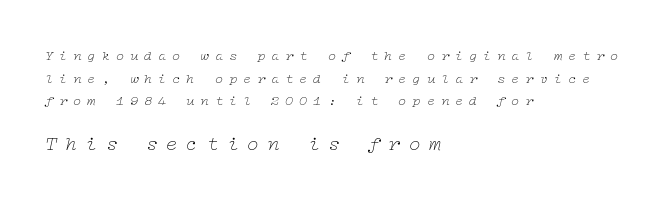
Q: Is the text bold? A: No.
Q: Is the text italic (slanted)? A: Yes, it leans right by about 12 degrees.
Q: Is the text underlined? A: No.
Q: How is the paragraph aligned? A: Left-aligned.
Q: Is the spacing between letters normal or unusually wide? A: Unusually wide.
Q: Is the spacing between lines tight, normal or loose? A: Normal.
Q: Which block of text is set in a larger size, the first (top) or the second (bottom)? A: The second (bottom) one.
